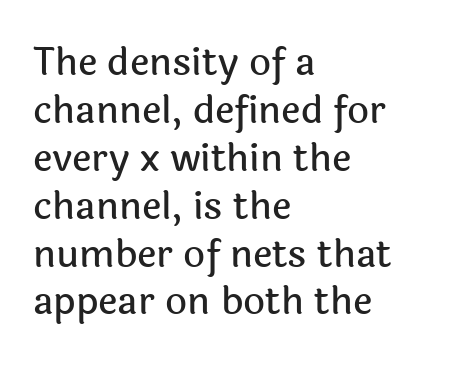
Q: Is the text italic (slanted)? A: No, it is upright.
Q: Is the typeface a serif or a sans-serif typeface? A: Sans-serif.
Q: Is the text underlined? A: No.
Q: How is the paragraph aligned? A: Left-aligned.
Q: Is the spacing between letters normal or unusually wide? A: Normal.
Q: Is the spacing between lines tight, normal or loose? A: Normal.
Q: Width (condensed, normal, or wide)? A: Normal.
Q: x-height? A: Medium.
Q: Monospaced? A: No.
